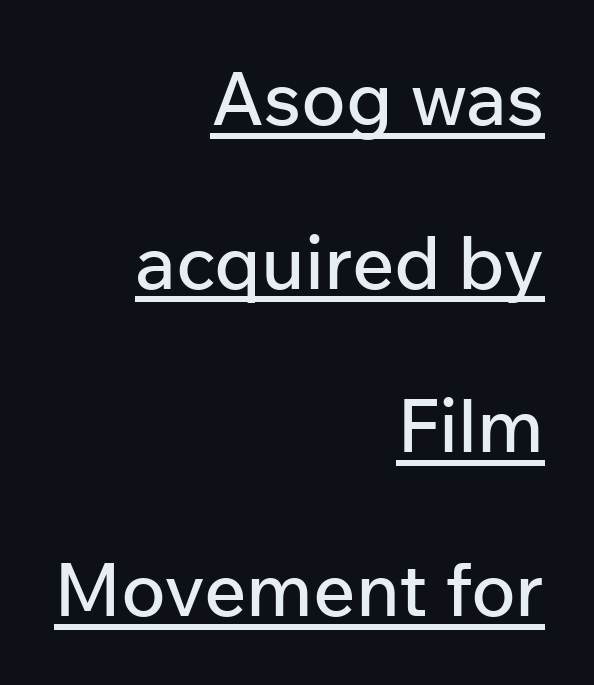
{"serif": "no", "italic": "no", "width": "normal", "stroke_contrast": "low", "x_height": "medium", "monospaced": "no", "underline": "yes", "align": "right", "line_spacing": "loose", "line_spacing_ratio": 2.21, "letter_spacing": "normal", "letter_spacing_em": 0.0, "glyph_px": 74}
